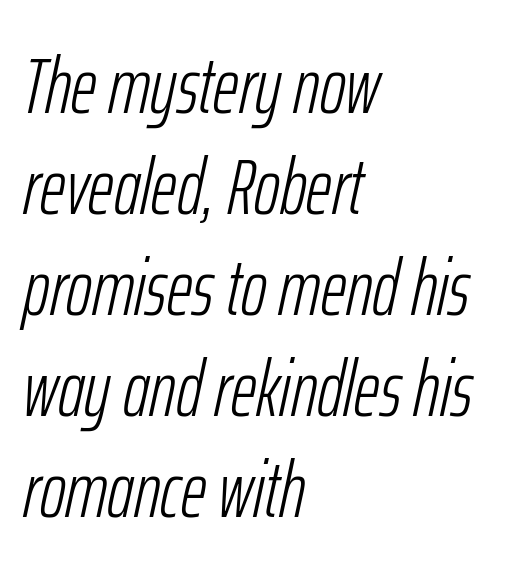
{"italic": "yes", "lean": "right", "slant_degrees": 12, "bold": "no", "weight": "light", "width": "condensed", "stroke_contrast": "low", "x_height": "medium", "monospaced": "no", "underline": "no", "align": "left", "line_spacing": "normal", "line_spacing_ratio": 1.28, "letter_spacing": "normal", "letter_spacing_em": 0.0, "glyph_px": 79}
